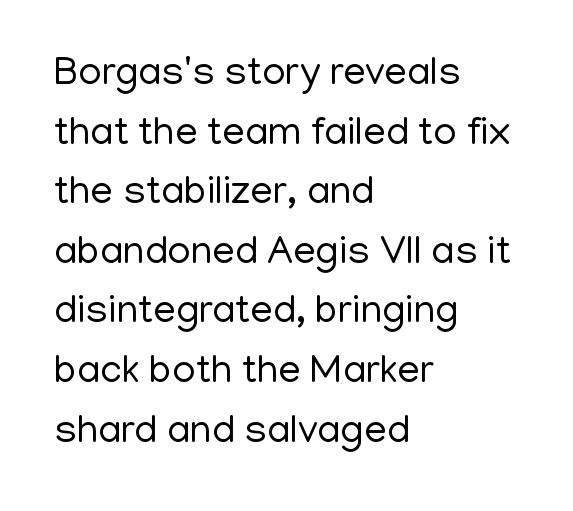
The image shows 40 px regular-weight sans-serif type, upright; set left-aligned, normal line spacing (1.49x), normal letter spacing, not underlined; low stroke contrast and a medium x-height.
